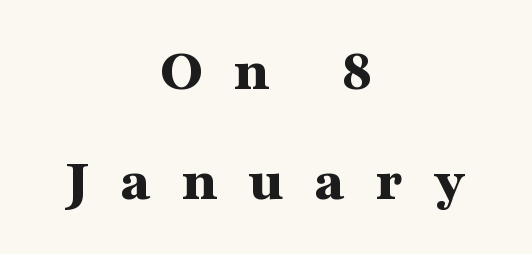
The image shows 61 px bold, wide serif type, upright; set centered, line spacing 1.81x, unusually wide letter spacing (+0.5 em), not underlined; medium stroke contrast and a medium x-height.
